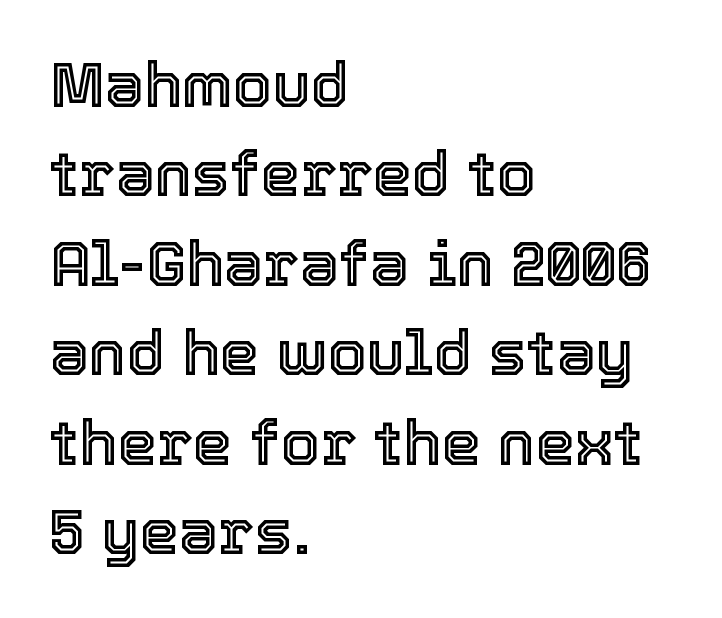
If you drew a line through each stem, it would be perfectly vertical. The letters advance in unequal steps, a hallmark of proportional type. Anything drawn beneath the words? Only blank space. Rows of type keep a routine distance in the vertical direction. The rag falls on the right side of this text block.
